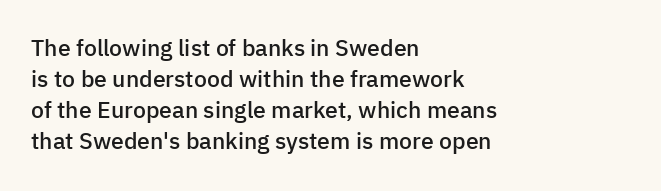
Q: Is the text bold? A: Semi-bold.
Q: Is the text italic (slanted)? A: No, it is upright.
Q: Is the text underlined? A: No.
Q: How is the paragraph aligned? A: Left-aligned.
Q: Is the spacing between letters normal or unusually wide? A: Normal.
Q: Is the spacing between lines tight, normal or loose? A: Normal.
